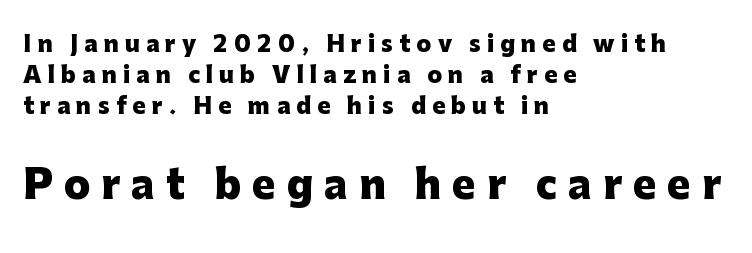
{"serif": "no", "italic": "no", "bold": "yes", "weight": "heavy", "width": "normal", "stroke_contrast": "low", "x_height": "medium", "monospaced": "no", "underline": "no", "align": "left", "line_spacing": "normal", "line_spacing_ratio": 1.4, "letter_spacing": "wide", "letter_spacing_em": 0.28, "larger_block": "second", "size_ratio": 1.77, "glyph_px": 39}
